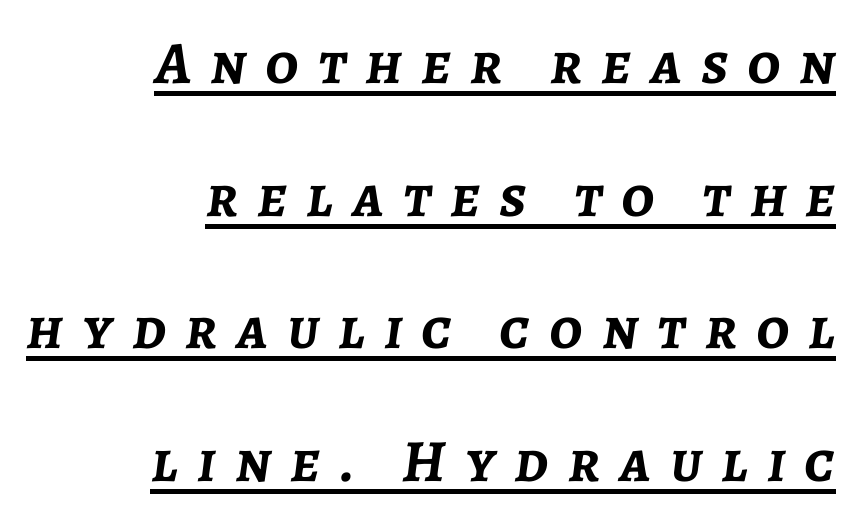
The image shows 60 px semibold type, italic (leaning right); set right-aligned, loose line spacing (2.21x), unusually wide letter spacing (+0.32 em), underlined; low stroke contrast and a medium x-height.
